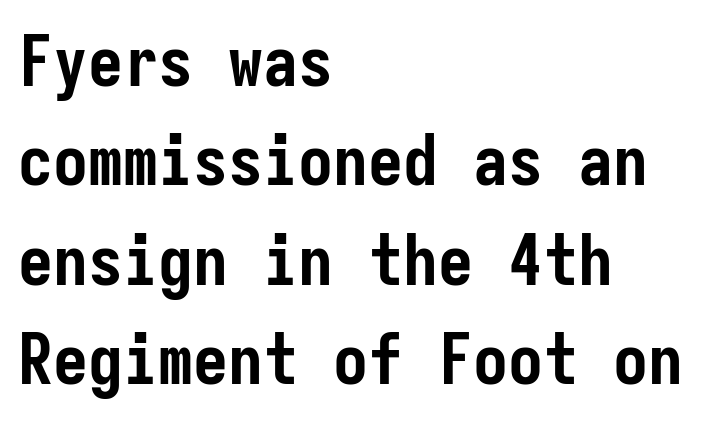
{"serif": "no", "italic": "no", "bold": "yes", "weight": "semibold", "width": "condensed", "stroke_contrast": "low", "x_height": "medium", "monospaced": "yes", "underline": "no", "align": "left", "line_spacing": "normal", "line_spacing_ratio": 1.42, "letter_spacing": "normal", "letter_spacing_em": 0.0, "glyph_px": 70}
